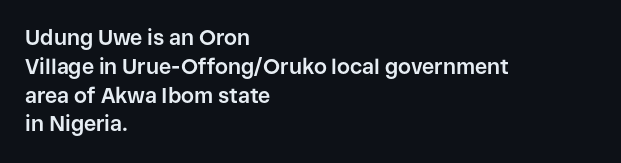
The image shows 21 px bold type, upright; set left-aligned, normal line spacing (1.37x), normal letter spacing, not underlined.
